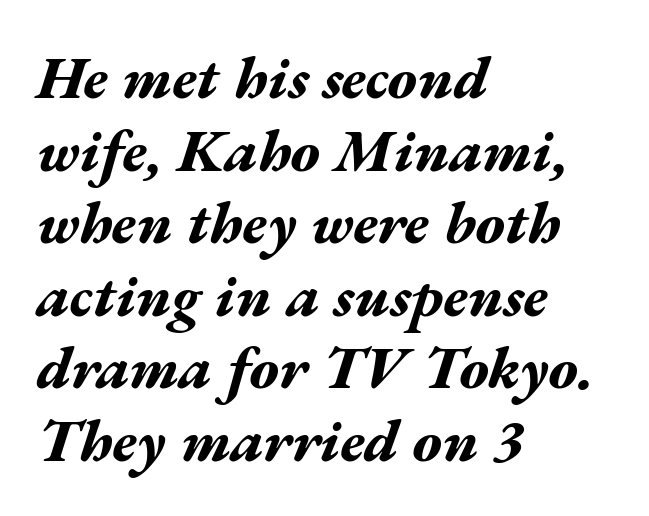
The image shows 60 px bold, wide type, italic (leaning right); set left-aligned, line spacing 1.21x, normal letter spacing, not underlined; medium stroke contrast and a medium x-height.
